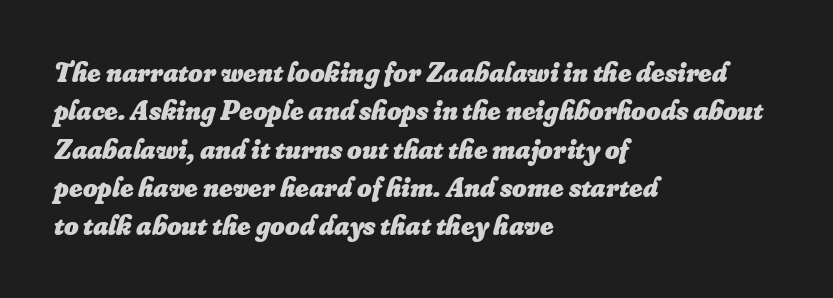
Q: Is the text bold? A: Yes.
Q: Is the text italic (slanted)? A: Yes, it leans right by about 16 degrees.
Q: Is the text underlined? A: No.
Q: How is the paragraph aligned? A: Left-aligned.
Q: Is the spacing between letters normal or unusually wide? A: Normal.
Q: Is the spacing between lines tight, normal or loose? A: Normal.
Q: Width (condensed, normal, or wide)? A: Normal.
Q: Stroke contrast? A: Low.
Q: x-height? A: Small.
Q: Monospaced? A: No.
